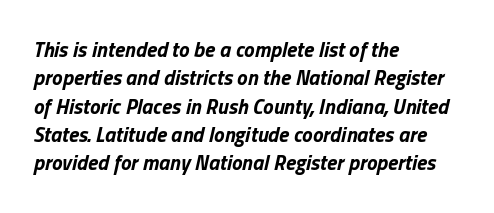
The image shows 21 px bold type, italic (leaning right); set left-aligned, normal line spacing (1.35x), normal letter spacing, not underlined.
